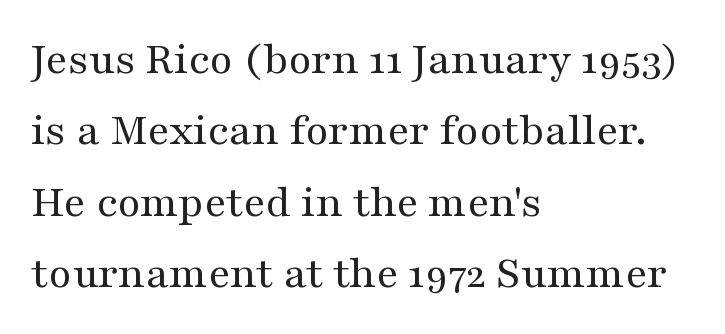
Q: Is the text bold? A: No.
Q: Is the text italic (slanted)? A: No, it is upright.
Q: Is the typeface a serif or a sans-serif typeface? A: Serif.
Q: Is the text underlined? A: No.
Q: How is the paragraph aligned? A: Left-aligned.
Q: Is the spacing between letters normal or unusually wide? A: Normal.
Q: Is the spacing between lines tight, normal or loose? A: Normal.
Q: Width (condensed, normal, or wide)? A: Wide.
Q: Stroke contrast? A: Medium.
Q: x-height? A: Medium.
Q: Monospaced? A: No.
